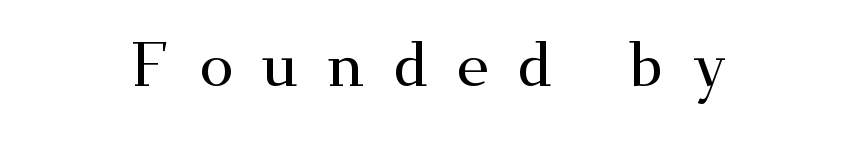
The image shows 62 px wide serif type, upright; set unusually wide letter spacing (+0.46 em), not underlined; medium stroke contrast and a small x-height.
